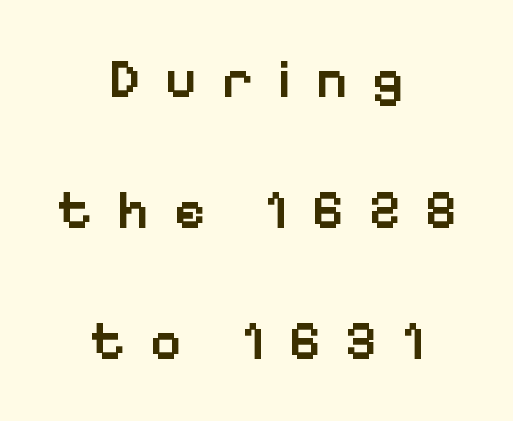
Someone cranked the tracking dial way up on this one. This rendering employs a face without finishing strokes, i.e., a sans-serif. The passage shown is typed in a proportional face where columns would drift. The lines are spread far apart with generous leading.
